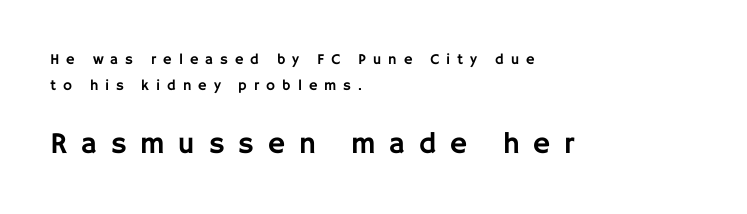
{"serif": "no", "italic": "no", "width": "normal", "stroke_contrast": "low", "x_height": "large", "monospaced": "no", "underline": "no", "align": "left", "line_spacing_ratio": 1.73, "letter_spacing": "wide", "letter_spacing_em": 0.46, "larger_block": "second", "size_ratio": 2.0, "glyph_px": 30}
